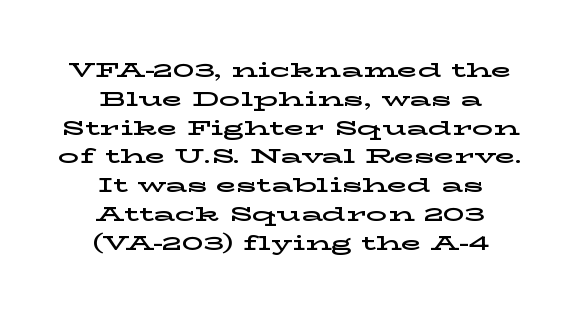
The image shows 21 px text type, upright; set centered, normal line spacing (1.37x), normal letter spacing, not underlined.
